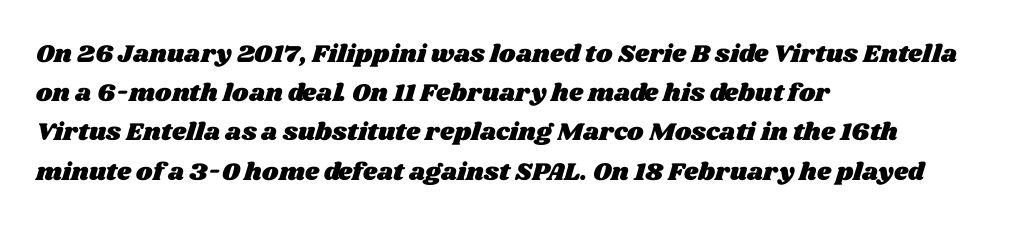
The image shows 25 px text type; set left-aligned, normal line spacing (1.57x), normal letter spacing, not underlined.
